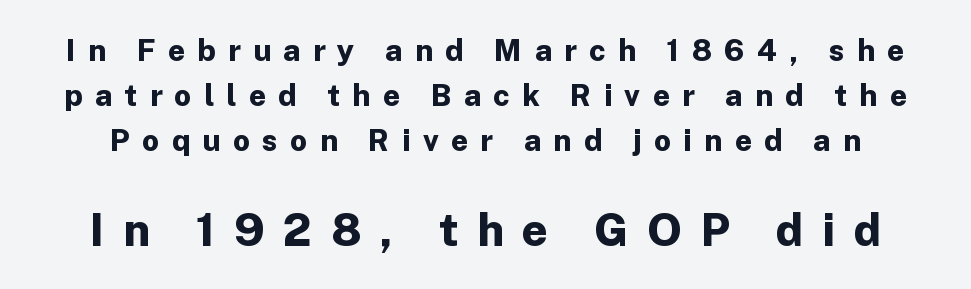
{"serif": "no", "italic": "no", "bold": "yes", "weight": "bold", "width": "normal", "stroke_contrast": "low", "x_height": "medium", "monospaced": "no", "underline": "no", "line_spacing": "normal", "line_spacing_ratio": 1.5, "letter_spacing": "wide", "letter_spacing_em": 0.41, "larger_block": "second", "size_ratio": 1.5, "glyph_px": 45}
